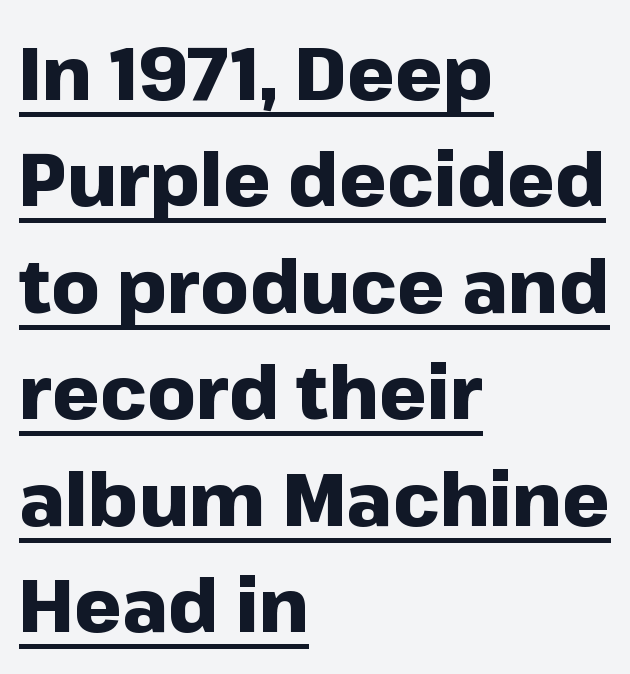
A typesetter would call this proportional, since set widths differ per character. Does the leading feel generous? No, just average. The passage shown is underscored from start to finish. Chunky letters — that's bold for sure. These lines keep a tight, regular rhythm from letter to letter. The font's upright variant was chosen for this text.
